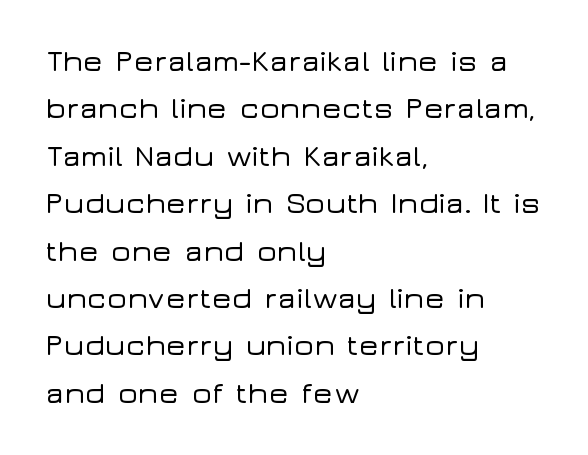
The image shows 30 px wide sans-serif type, upright; set left-aligned, normal line spacing (1.58x), normal letter spacing, not underlined; low stroke contrast and a medium x-height.
